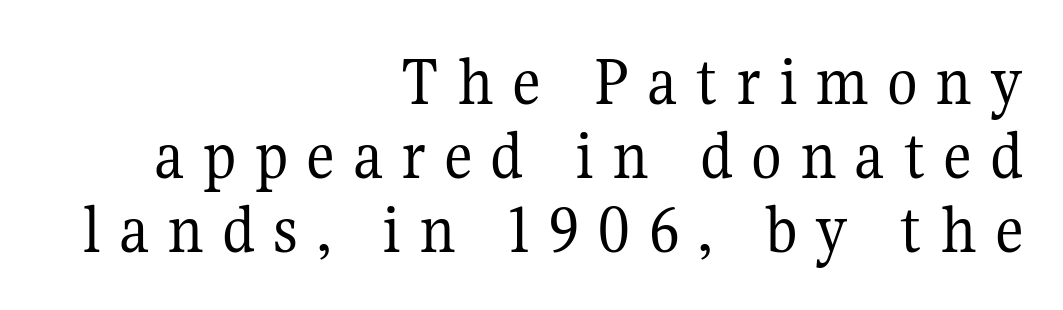
The image shows 71 px regular-weight serif type, upright; set right-aligned, tight line spacing (1.04x), unusually wide letter spacing (+0.25 em), not underlined; medium stroke contrast and a medium x-height.
